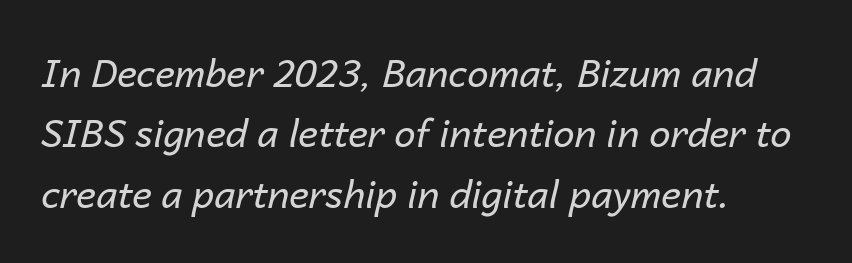
Leftover space on each line is placed entirely after the last word. The whole block is typeset with a tilt. Short note: letters normally spaced. The passage shown is typed in a proportional face where columns would drift.
